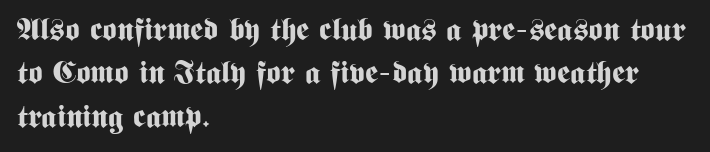
The image shows 31 px bold, condensed sans-serif type, upright; set left-aligned, normal line spacing (1.4x), normal letter spacing, not underlined; medium stroke contrast and a medium x-height.
